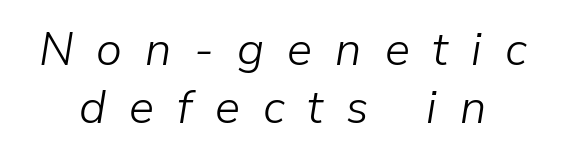
The image shows 47 px light type, italic (leaning right); set line spacing 1.24x, unusually wide letter spacing (+0.49 em), not underlined; low stroke contrast and a medium x-height.
